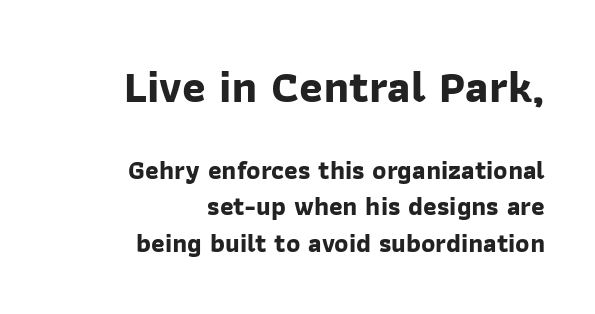
The image shows 45 px bold sans-serif type; set right-aligned, normal line spacing (1.4x), normal letter spacing, not underlined; the first (top) block is 1.73x larger; low stroke contrast and a medium x-height.
